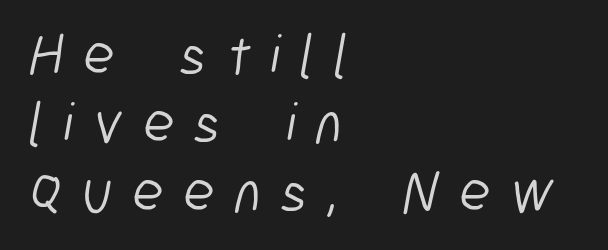
Q: Is the text bold? A: No.
Q: Is the typeface a serif or a sans-serif typeface? A: Sans-serif.
Q: Is the text underlined? A: No.
Q: How is the paragraph aligned? A: Left-aligned.
Q: Is the spacing between letters normal or unusually wide? A: Unusually wide.
Q: Width (condensed, normal, or wide)? A: Condensed.
Q: Stroke contrast? A: Low.
Q: x-height? A: Medium.
Q: Monospaced? A: No.
